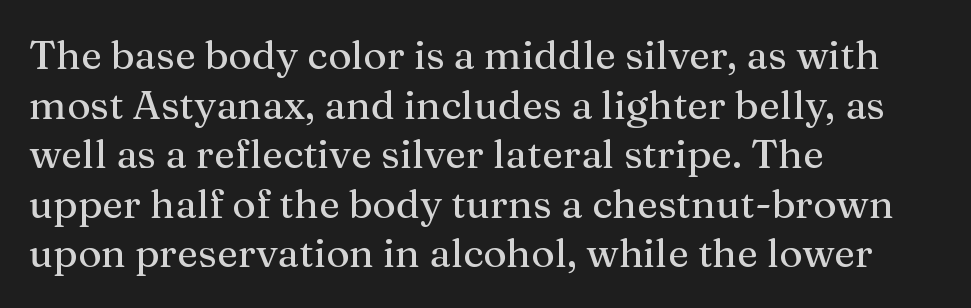
The image shows 40 px serif type, upright; set left-aligned, line spacing 1.24x, normal letter spacing, not underlined; medium stroke contrast and a medium x-height.
